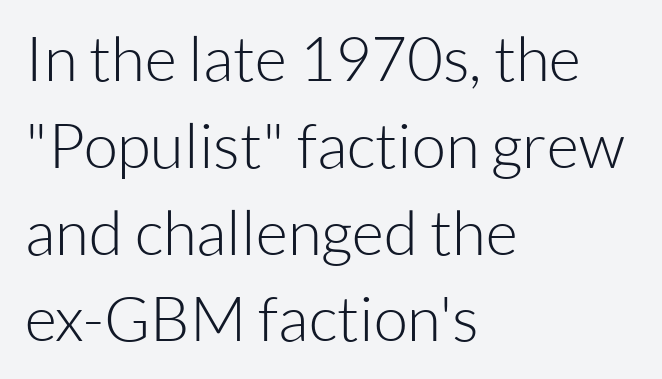
{"serif": "no", "italic": "no", "bold": "no", "weight": "light", "width": "normal", "stroke_contrast": "low", "x_height": "medium", "monospaced": "no", "underline": "no", "align": "left", "line_spacing": "normal", "line_spacing_ratio": 1.4, "letter_spacing": "normal", "letter_spacing_em": 0.0, "glyph_px": 62}
